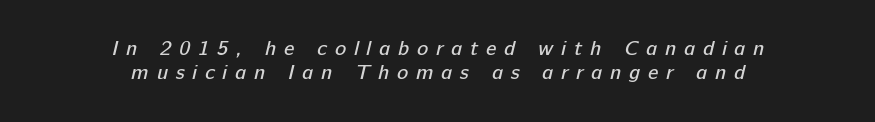
{"bold": "no", "underline": "no", "align": "center", "line_spacing": "tight", "line_spacing_ratio": 1.14, "letter_spacing": "wide", "letter_spacing_em": 0.37, "glyph_px": 21}
